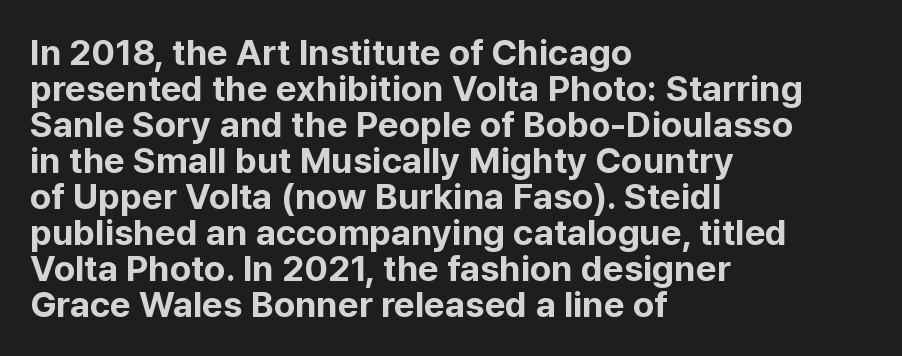
What kind of face is this? One without serifs — a sans. How would I describe the line gaps? Narrow and economical. The foot of each line stays bare and open. Character widths vary here, with narrow letters taking less room than wide ones. Which margin do the lines hug? The left one — the right edge is uneven.
